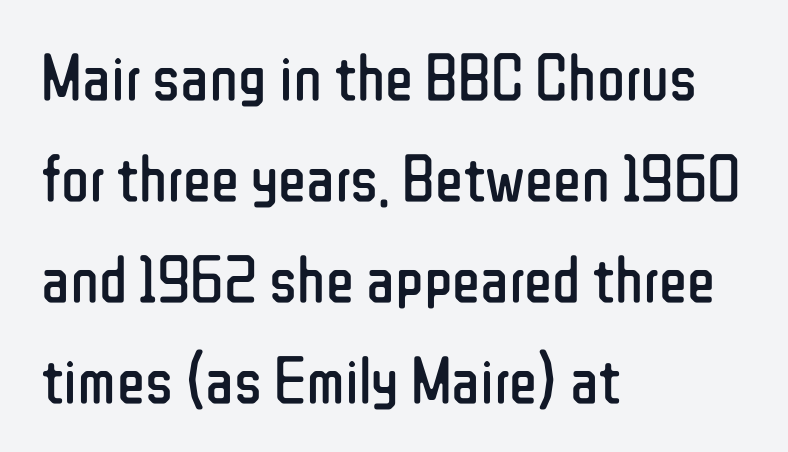
Q: Is the text bold? A: No.
Q: Is the text italic (slanted)? A: No, it is upright.
Q: Is the typeface a serif or a sans-serif typeface? A: Sans-serif.
Q: Is the text underlined? A: No.
Q: How is the paragraph aligned? A: Left-aligned.
Q: Is the spacing between letters normal or unusually wide? A: Normal.
Q: Is the spacing between lines tight, normal or loose? A: Normal.
Q: Width (condensed, normal, or wide)? A: Condensed.
Q: Stroke contrast? A: Low.
Q: x-height? A: Medium.
Q: Monospaced? A: No.
